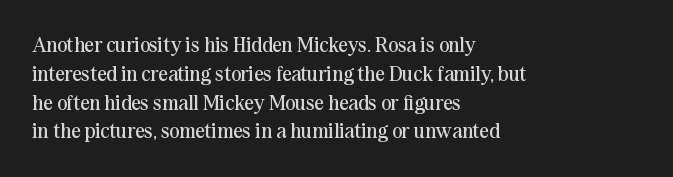
Q: Is the text bold? A: No.
Q: Is the text italic (slanted)? A: No, it is upright.
Q: Is the text underlined? A: No.
Q: How is the paragraph aligned? A: Left-aligned.
Q: Is the spacing between letters normal or unusually wide? A: Normal.
Q: Is the spacing between lines tight, normal or loose? A: Normal.
